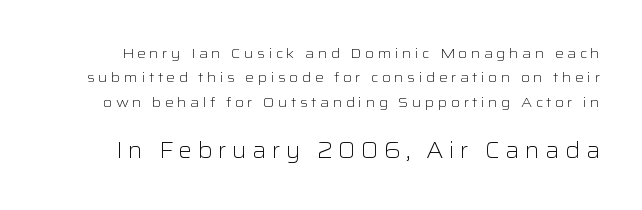
The letters stand straight up with perfectly vertical stems. The block sitting lower on the canvas is the one with enlarged characters. Display-style spreading of the glyphs; the letterfit is very open. The weight would be labelled regular, book, light, or lighter still. A clean baseline with only descenders dipping below it.
